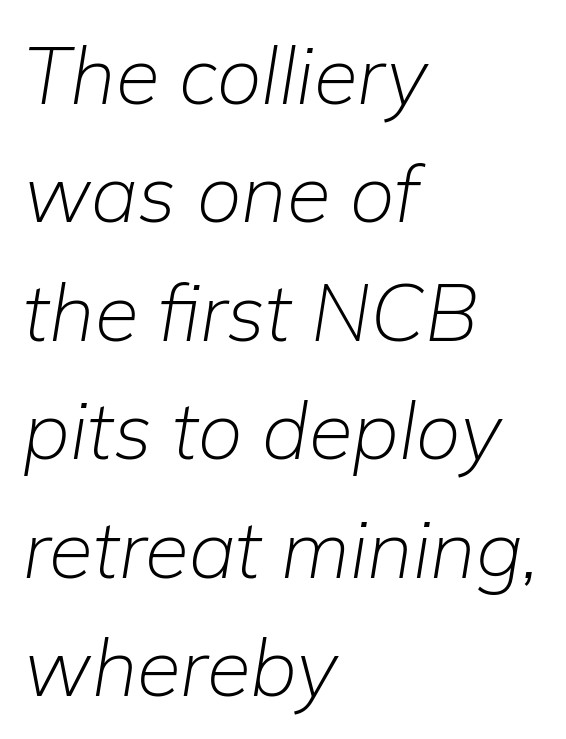
Short and long lines alike share a common starting point at left. The typography opts for an oblique posture over an upright one. Does the leading feel generous? No, just average. The letterforms sit shoulder to shoulder at normal distance. A quiet, ordinary-to-light weight characterises the typeface.
